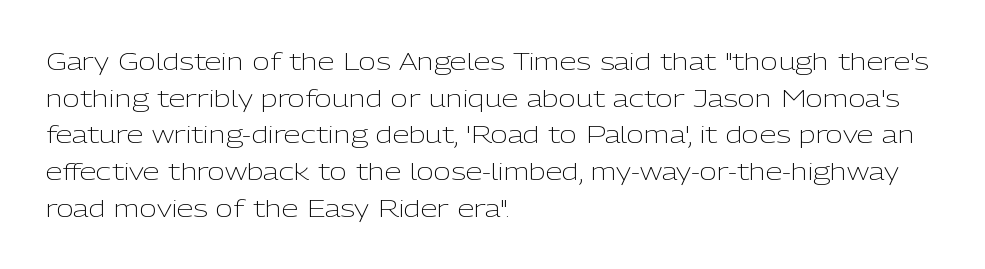
{"italic": "no", "bold": "no", "underline": "no", "align": "left", "line_spacing": "normal", "line_spacing_ratio": 1.53, "letter_spacing": "normal", "letter_spacing_em": 0.0, "glyph_px": 24}
